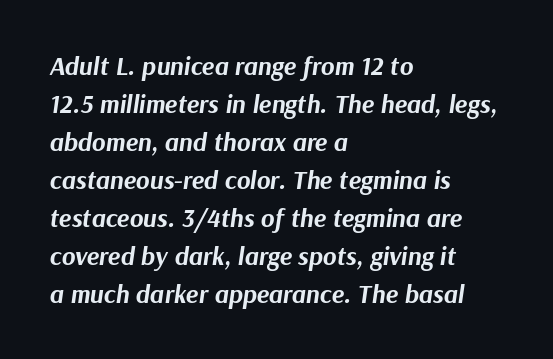
Q: Is the text bold? A: Yes.
Q: Is the text italic (slanted)? A: Yes, it leans right by about 9 degrees.
Q: Is the text underlined? A: No.
Q: How is the paragraph aligned? A: Left-aligned.
Q: Is the spacing between letters normal or unusually wide? A: Normal.
Q: Is the spacing between lines tight, normal or loose? A: Normal.
